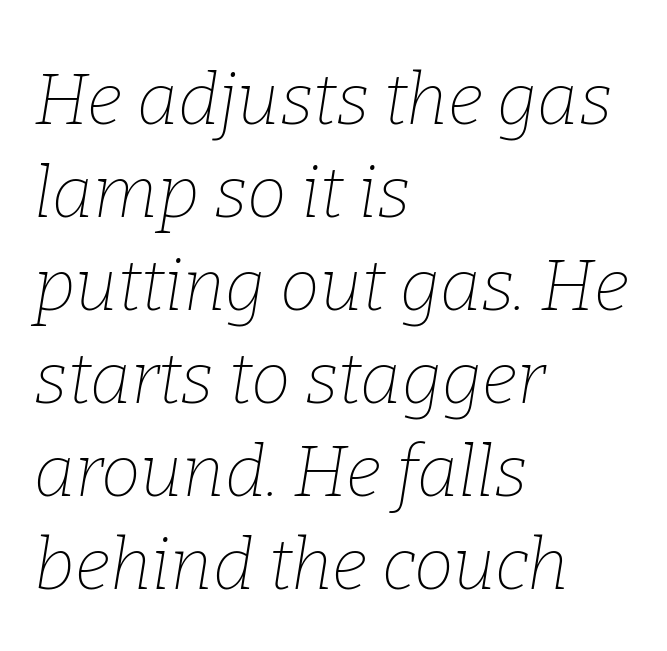
{"serif": "yes", "italic": "yes", "lean": "right", "slant_degrees": 9, "bold": "no", "weight": "thin", "width": "normal", "stroke_contrast": "low", "x_height": "medium", "monospaced": "no", "underline": "no", "align": "left", "line_spacing": "normal", "line_spacing_ratio": 1.31, "letter_spacing": "normal", "letter_spacing_em": 0.0, "glyph_px": 71}
